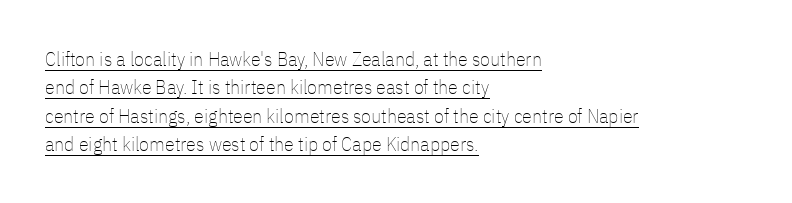
Q: Is the text bold? A: No.
Q: Is the text italic (slanted)? A: No, it is upright.
Q: Is the text underlined? A: Yes.
Q: How is the paragraph aligned? A: Left-aligned.
Q: Is the spacing between letters normal or unusually wide? A: Normal.
Q: Is the spacing between lines tight, normal or loose? A: Normal.
